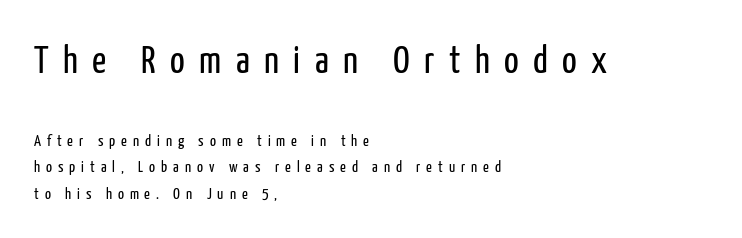
The typography opts for an upright posture over an oblique one. Weight: not bold — regular or lighter. Honestly, the row spacing looks completely unremarkable. A classic flush-left, rag-right setting is used for this passage. You could not count columns in this text — the font is proportionally spaced.
